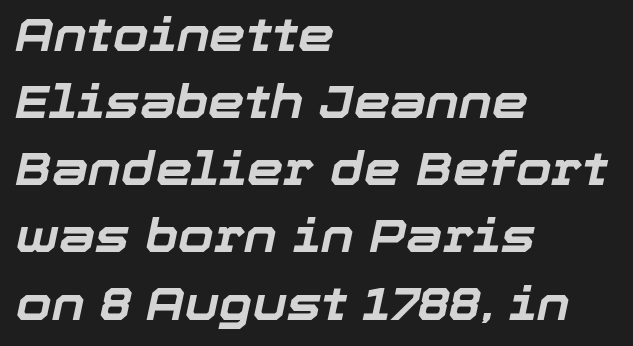
Q: Is the text bold? A: Yes.
Q: Is the text italic (slanted)? A: Yes, it leans right by about 12 degrees.
Q: Is the text underlined? A: No.
Q: How is the paragraph aligned? A: Left-aligned.
Q: Is the spacing between letters normal or unusually wide? A: Normal.
Q: Is the spacing between lines tight, normal or loose? A: Normal.
Q: Width (condensed, normal, or wide)? A: Normal.
Q: Stroke contrast? A: Low.
Q: x-height? A: Medium.
Q: Monospaced? A: No.
